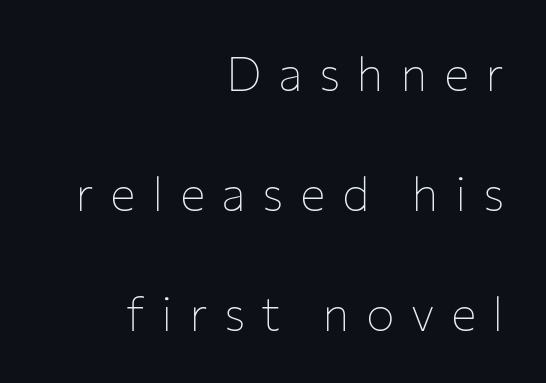
This sample uses expanded letter spacing, leaving extra air between glyphs. A sans-serif font was chosen for this passage. Compared with a flush-left layout, this one pins lines to the opposite, right side. Italic: no, the glyphs are upright roman. Glance below the letters and you will spot only blank space.
